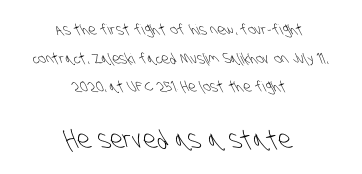
{"bold": "no", "underline": "no", "align": "center", "line_spacing": "loose", "line_spacing_ratio": 2.04, "letter_spacing": "normal", "letter_spacing_em": 0.0, "larger_block": "second", "size_ratio": 1.71, "glyph_px": 24}
